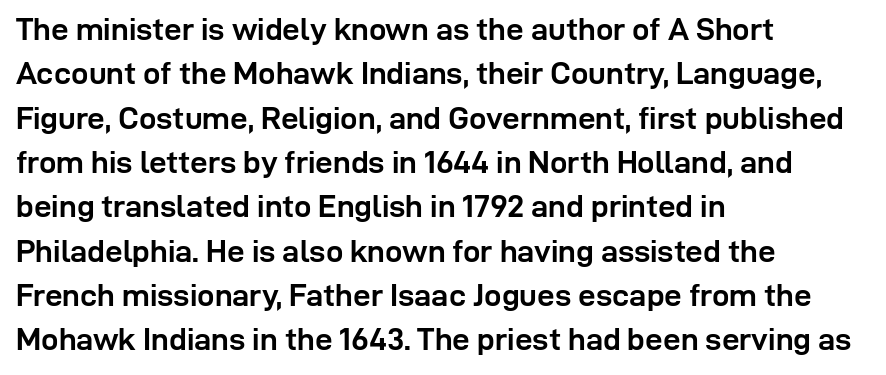
{"serif": "no", "italic": "no", "bold": "yes", "weight": "semibold", "width": "normal", "stroke_contrast": "low", "x_height": "medium", "monospaced": "no", "underline": "no", "align": "left", "line_spacing": "normal", "line_spacing_ratio": 1.43, "letter_spacing": "normal", "letter_spacing_em": 0.0, "glyph_px": 31}
